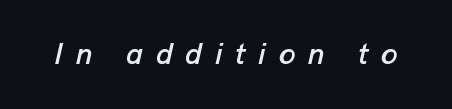
{"italic": "yes", "lean": "right", "slant_degrees": 13, "width": "normal", "stroke_contrast": "low", "x_height": "medium", "monospaced": "no", "underline": "no", "letter_spacing": "wide", "letter_spacing_em": 0.42, "glyph_px": 30}
